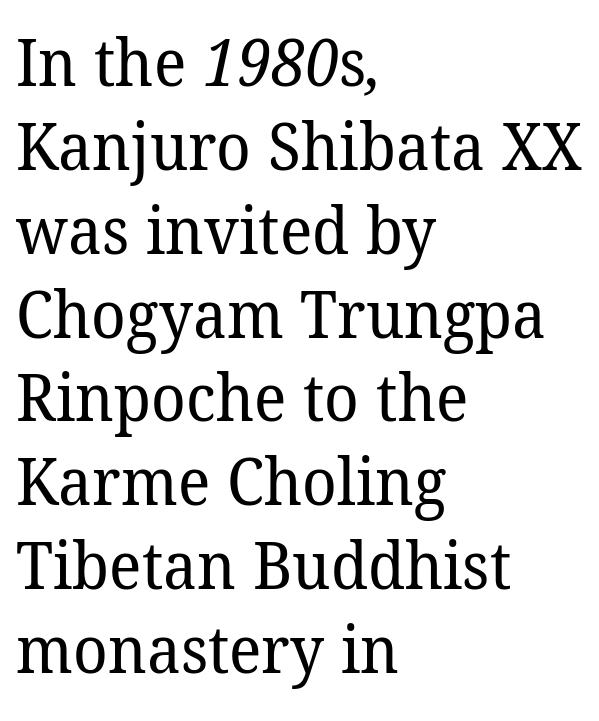
Spacing verdict: proportional, widths tailored to each character. The rendering uses a moderate line-height, typical for paragraphs. Does the copy run flush right? No — it runs flush left. Glance below the letters and you will spot only blank space. Students, note that the glyphs here touch the page at normal intervals. The letters carry serifs — small finishing strokes at the ends of their stems.
